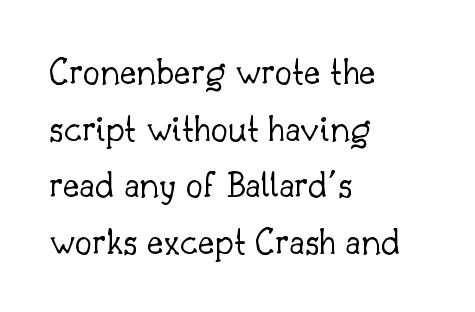
{"italic": "no", "bold": "no", "weight": "light", "width": "normal", "stroke_contrast": "low", "x_height": "small", "monospaced": "no", "underline": "no", "align": "left", "line_spacing": "normal", "line_spacing_ratio": 1.45, "letter_spacing": "normal", "letter_spacing_em": 0.0, "glyph_px": 39}
